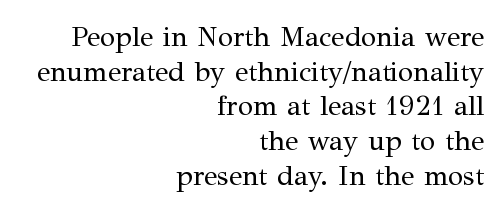
The image shows 28 px regular-weight serif type, upright; set right-aligned, line spacing 1.24x, normal letter spacing, not underlined; medium stroke contrast and a medium x-height.
